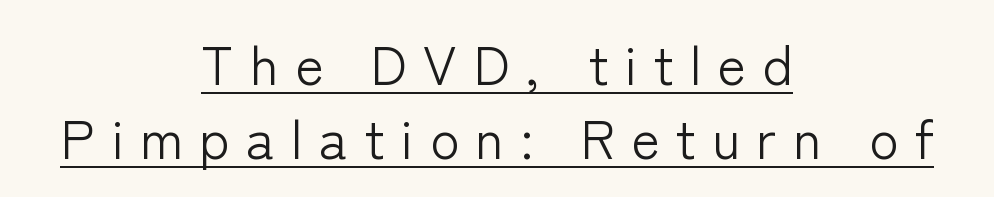
The image shows 54 px light sans-serif type, upright; set centered, normal line spacing (1.37x), unusually wide letter spacing (+0.3 em), underlined; low stroke contrast and a medium x-height.
